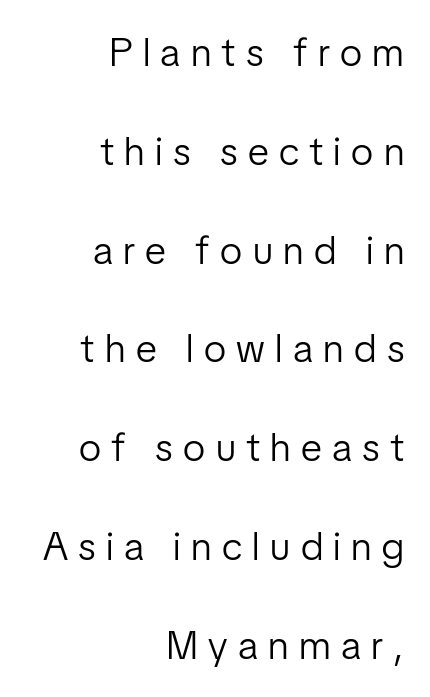
Q: Is the text bold? A: No.
Q: Is the text italic (slanted)? A: No, it is upright.
Q: Is the typeface a serif or a sans-serif typeface? A: Sans-serif.
Q: Is the text underlined? A: No.
Q: How is the paragraph aligned? A: Right-aligned.
Q: Is the spacing between letters normal or unusually wide? A: Unusually wide.
Q: Is the spacing between lines tight, normal or loose? A: Loose.
Q: Width (condensed, normal, or wide)? A: Condensed.
Q: Stroke contrast? A: Low.
Q: x-height? A: Medium.
Q: Monospaced? A: No.
